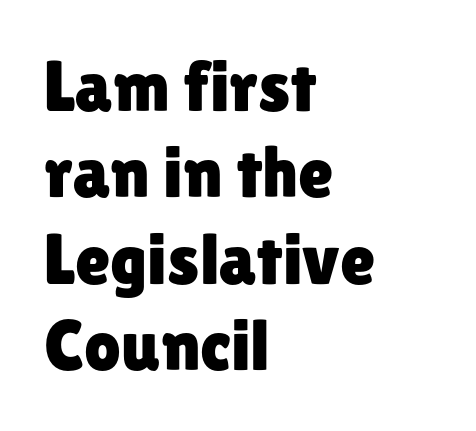
Q: Is the text italic (slanted)? A: No, it is upright.
Q: Is the typeface a serif or a sans-serif typeface? A: Sans-serif.
Q: Is the text underlined? A: No.
Q: How is the paragraph aligned? A: Left-aligned.
Q: Is the spacing between letters normal or unusually wide? A: Normal.
Q: Width (condensed, normal, or wide)? A: Normal.
Q: Stroke contrast? A: Low.
Q: x-height? A: Medium.
Q: Monospaced? A: No.
